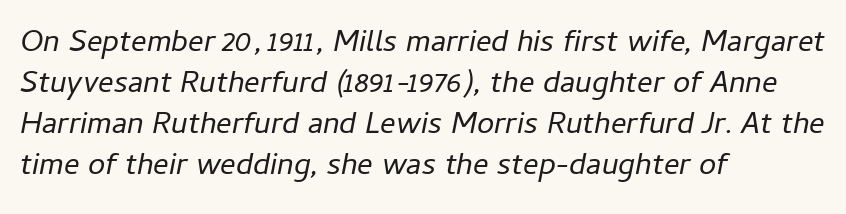
Q: Is the text bold? A: No.
Q: Is the text italic (slanted)? A: Yes, it leans right by about 11 degrees.
Q: Is the text underlined? A: No.
Q: How is the paragraph aligned? A: Left-aligned.
Q: Is the spacing between letters normal or unusually wide? A: Normal.
Q: Is the spacing between lines tight, normal or loose? A: Normal.
Q: Width (condensed, normal, or wide)? A: Normal.
Q: Stroke contrast? A: Low.
Q: x-height? A: Medium.
Q: Monospaced? A: No.
